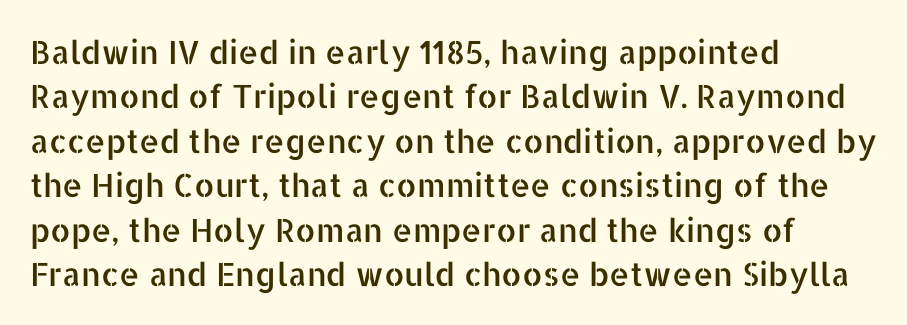
The image shows 32 px sans-serif type, upright; set left-aligned, normal line spacing (1.39x), normal letter spacing, not underlined; low stroke contrast and a medium x-height.
